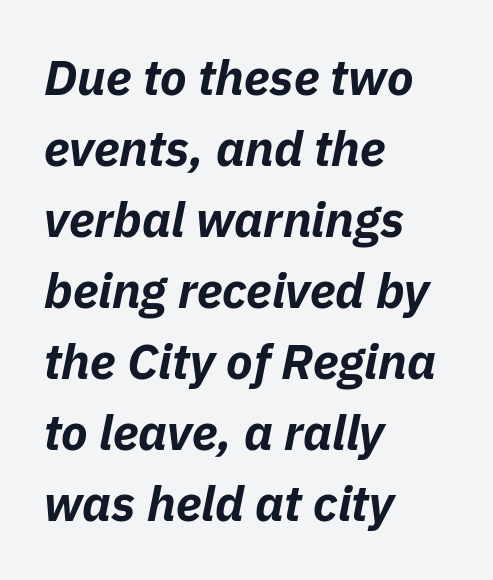
{"italic": "yes", "lean": "right", "slant_degrees": 11, "bold": "yes", "weight": "bold", "width": "normal", "stroke_contrast": "low", "x_height": "medium", "monospaced": "no", "underline": "no", "align": "left", "line_spacing": "normal", "line_spacing_ratio": 1.45, "letter_spacing": "normal", "letter_spacing_em": 0.0, "glyph_px": 49}
